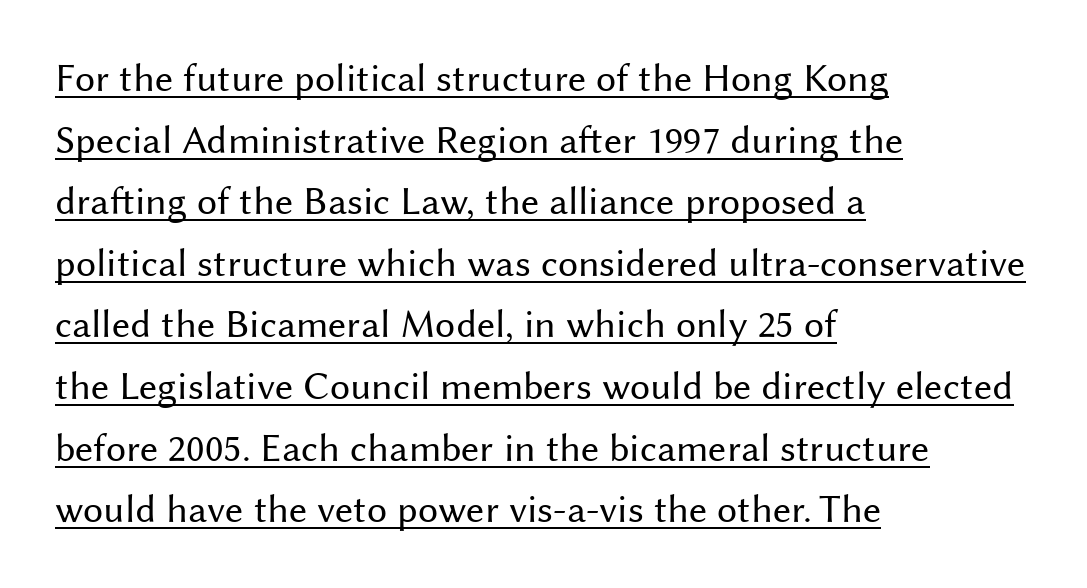
{"serif": "no", "italic": "no", "bold": "no", "weight": "regular", "width": "normal", "stroke_contrast": "medium", "x_height": "medium", "monospaced": "no", "underline": "yes", "align": "left", "line_spacing": "normal", "line_spacing_ratio": 1.54, "letter_spacing": "normal", "letter_spacing_em": 0.0, "glyph_px": 40}
